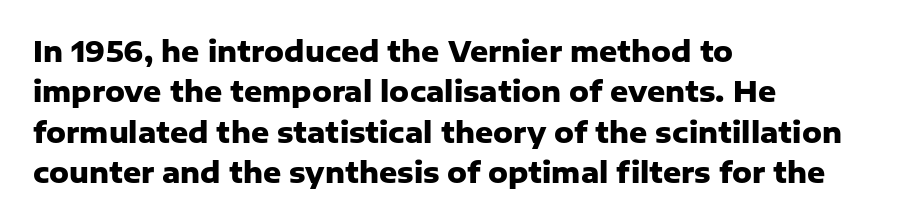
This is heavy type, rendered in bold. Students, observe: this is what conventionally led text looks like. Posture: straight, roman, zero tilt. Each line starts at the same left margin while the right side varies.
